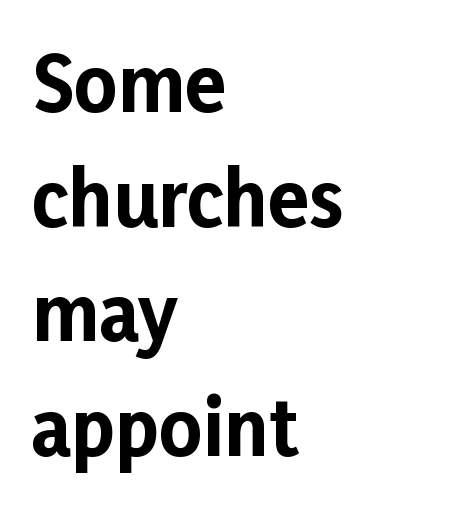
The face used here has the dense, thick strokes of a bold. Every character sits straight up, as roman type does. Successive baselines arrive at the customary interval. These lines are rendered in a variable-pitch font.
